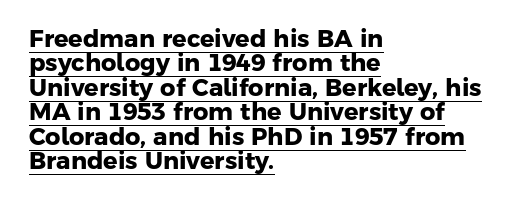
The image shows 24 px bold type; set left-aligned, tight line spacing (1.02x), normal letter spacing, underlined.
